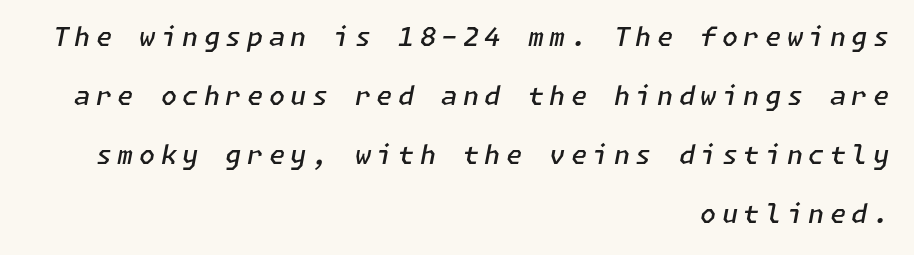
The zone under the glyphs is completely vacant. A somewhat darkened texture: the type is semibold rather than bold. Would a proofreader flag this as italicized? Yes. Glyph-to-glyph distance is far greater than everyday printed text. The rendering uses a large line-height, opening up the rows. One-word summary of the alignment: right.
